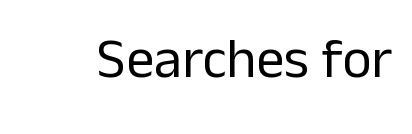
Q: Is the text bold? A: No.
Q: Is the text italic (slanted)? A: No, it is upright.
Q: Is the typeface a serif or a sans-serif typeface? A: Sans-serif.
Q: Is the text underlined? A: No.
Q: Is the spacing between letters normal or unusually wide? A: Normal.
Q: Width (condensed, normal, or wide)? A: Normal.
Q: Stroke contrast? A: Low.
Q: x-height? A: Medium.
Q: Monospaced? A: No.
